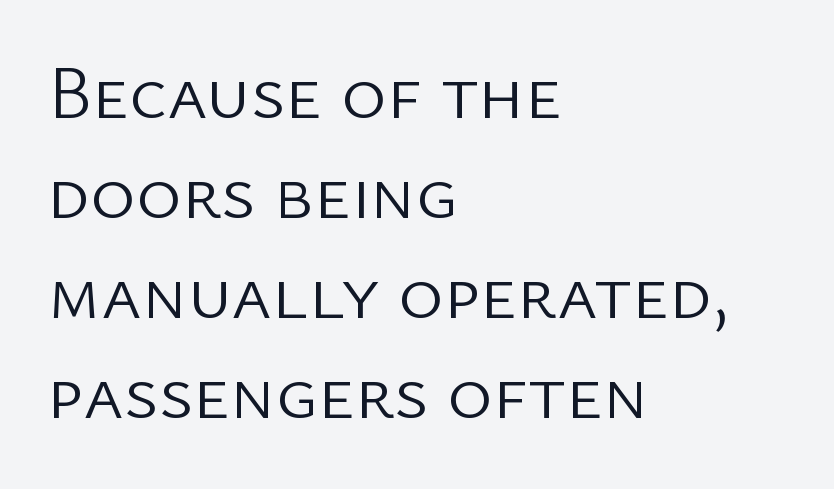
The image shows 77 px light sans-serif type, upright; set left-aligned, normal line spacing (1.3x), normal letter spacing, not underlined; low stroke contrast and a medium x-height.
